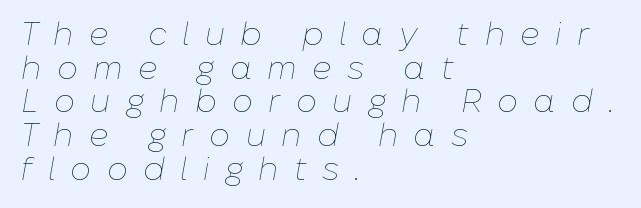
The image shows 33 px thin type, italic (leaning right); set left-aligned, tight line spacing (1.02x), unusually wide letter spacing (+0.46 em), not underlined; low stroke contrast and a medium x-height.
